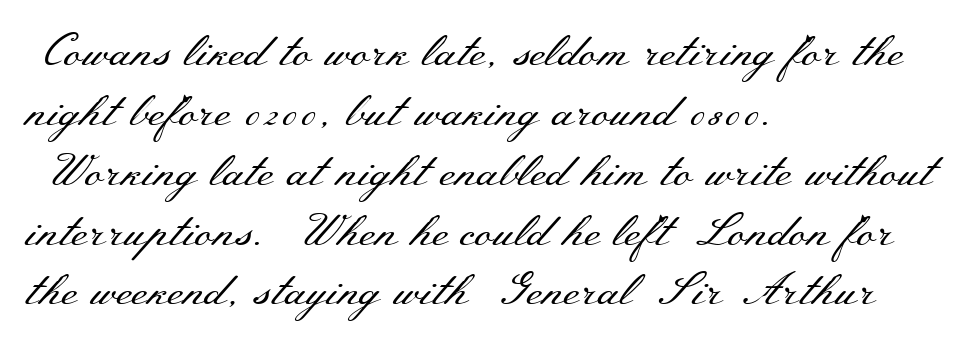
Classification — serif. The specimen omits any rule beneath the text block's lines. Letters have the restrained weight of plain body copy at most. Spacing verdict: proportional, widths tailored to each character.
